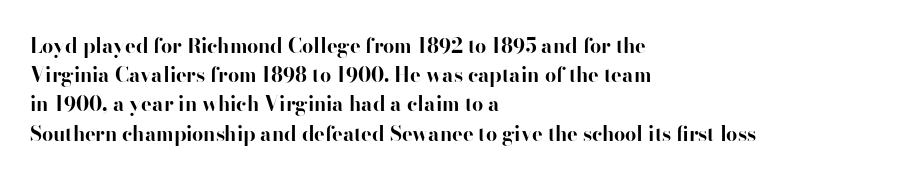
{"italic": "no", "bold": "yes", "underline": "no", "align": "left", "line_spacing": "normal", "line_spacing_ratio": 1.46, "letter_spacing": "normal", "letter_spacing_em": 0.0, "glyph_px": 20}
